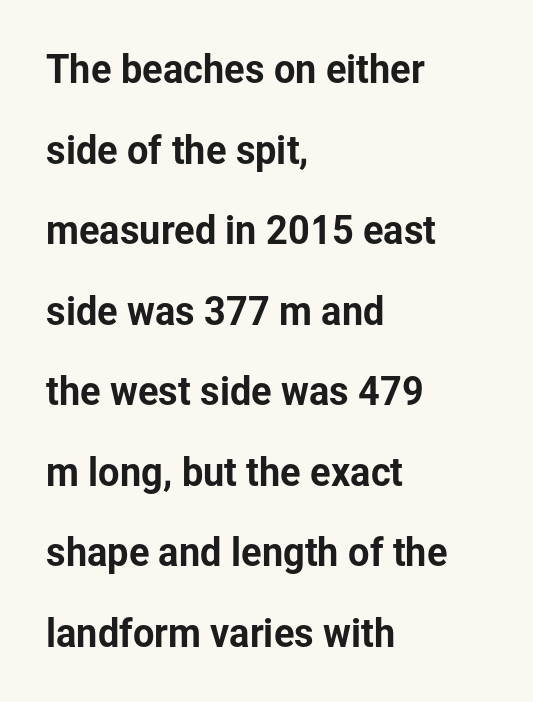
The image shows 38 px sans-serif type, upright; set left-aligned, loose line spacing (2.12x), normal letter spacing, not underlined; low stroke contrast and a medium x-height.
